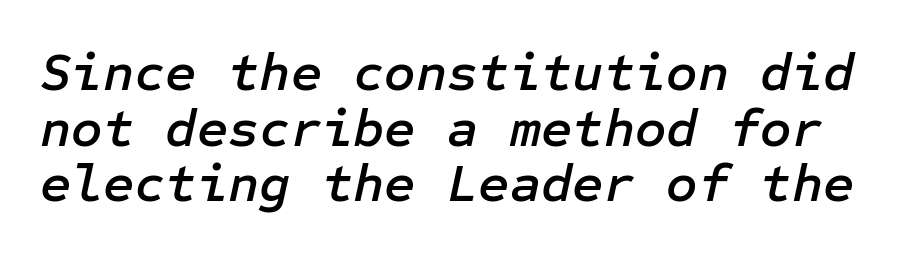
Q: Is the text italic (slanted)? A: Yes, it leans right by about 12 degrees.
Q: Is the text underlined? A: No.
Q: Is the spacing between letters normal or unusually wide? A: Normal.
Q: Is the spacing between lines tight, normal or loose? A: Tight.
Q: Width (condensed, normal, or wide)? A: Normal.
Q: Stroke contrast? A: Low.
Q: x-height? A: Medium.
